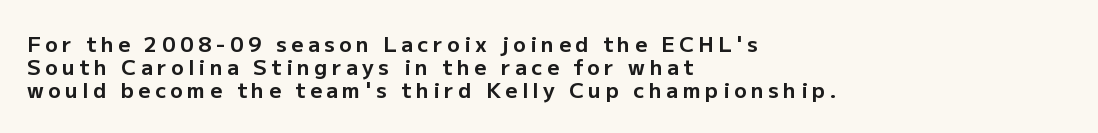
A student would call this left alignment; a typographer would say flush left, rag right. The vertical gap from one line to the next is small. Posture: upright roman. Look at the tracking — it's clearly loosened, letters drifting apart. This rendering features lettering with no underline. The typesetting leans heavy: a genuine bold.
